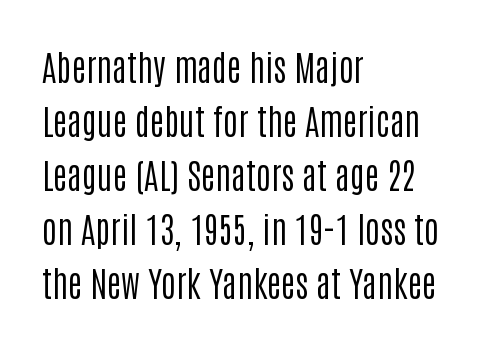
{"serif": "no", "italic": "no", "bold": "no", "weight": "regular", "width": "condensed", "stroke_contrast": "low", "x_height": "large", "monospaced": "no", "underline": "no", "align": "left", "line_spacing": "normal", "line_spacing_ratio": 1.54, "letter_spacing": "normal", "letter_spacing_em": 0.0, "glyph_px": 35}
